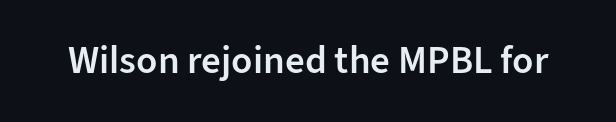
{"serif": "no", "italic": "no", "bold": "semi", "weight": "semibold", "width": "normal", "stroke_contrast": "low", "x_height": "medium", "monospaced": "no", "underline": "no", "letter_spacing": "normal", "letter_spacing_em": 0.0, "glyph_px": 39}
